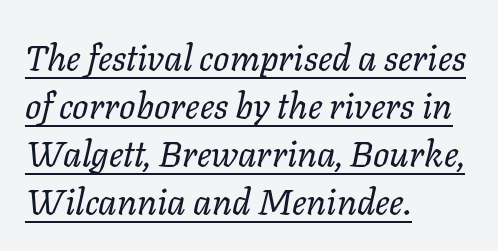
You could call the tracking neutral — neither tight nor loose. The font sits on the lighter half of the weight spectrum, regular included. Slant detected: the letters are inclined. The face used here appears with an underline applied. Proportional: the letters do not fall into vertical columns.
